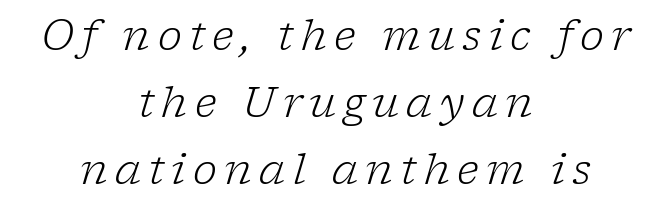
Q: Is the text bold? A: No.
Q: Is the text italic (slanted)? A: Yes, it leans right by about 17 degrees.
Q: Is the typeface a serif or a sans-serif typeface? A: Serif.
Q: Is the text underlined? A: No.
Q: How is the paragraph aligned? A: Centered.
Q: Is the spacing between lines tight, normal or loose? A: Normal.
Q: Width (condensed, normal, or wide)? A: Normal.
Q: Stroke contrast? A: Low.
Q: x-height? A: Medium.
Q: Monospaced? A: No.
